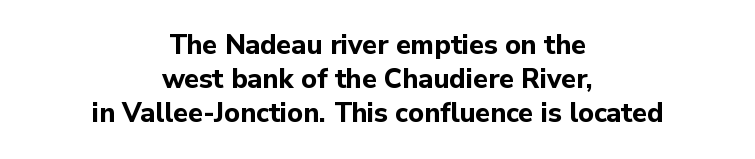
The image shows 27 px bold type, upright; set centered, normal line spacing (1.26x), normal letter spacing, not underlined.
